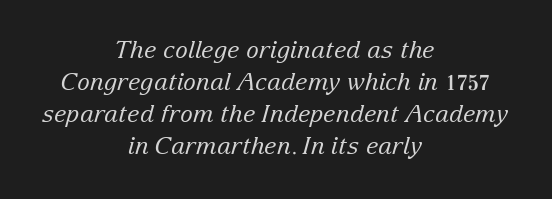
{"italic": "yes", "lean": "right", "slant_degrees": 15, "bold": "no", "underline": "no", "align": "center", "line_spacing": "normal", "line_spacing_ratio": 1.33, "letter_spacing": "normal", "letter_spacing_em": 0.0, "glyph_px": 24}
